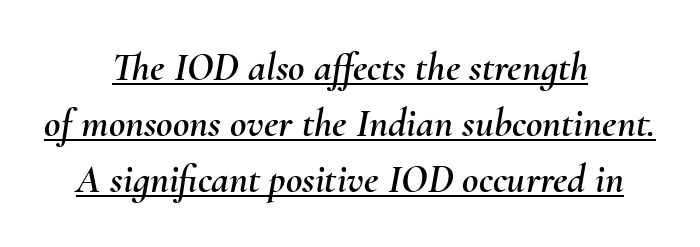
Every character sits at an angle, as italics do. The letters advance in unequal steps, a hallmark of proportional type. The passage shown has conventional tracking throughout. Horizontal bands of white between lines are of average thickness.
